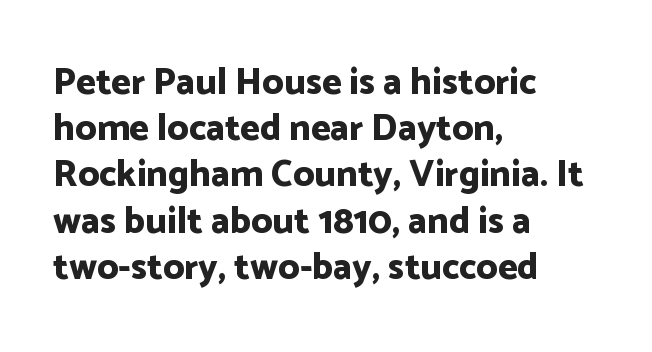
The image shows 37 px bold sans-serif type, upright; set left-aligned, normal line spacing (1.25x), normal letter spacing, not underlined; low stroke contrast and a medium x-height.
